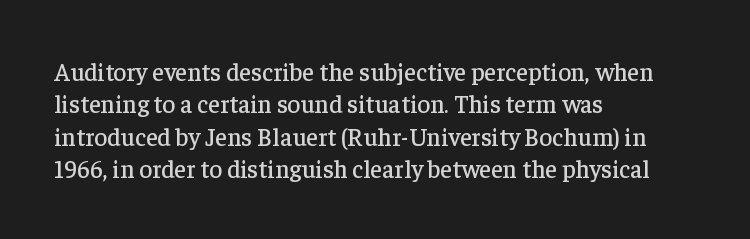
Q: Is the text italic (slanted)? A: No, it is upright.
Q: Is the text underlined? A: No.
Q: How is the paragraph aligned? A: Left-aligned.
Q: Is the spacing between letters normal or unusually wide? A: Normal.
Q: Is the spacing between lines tight, normal or loose? A: Normal.
